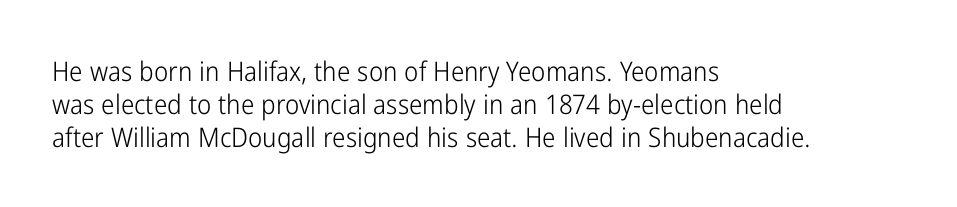
The image shows 27 px text type, upright; set left-aligned, line spacing 1.22x, normal letter spacing, not underlined.
